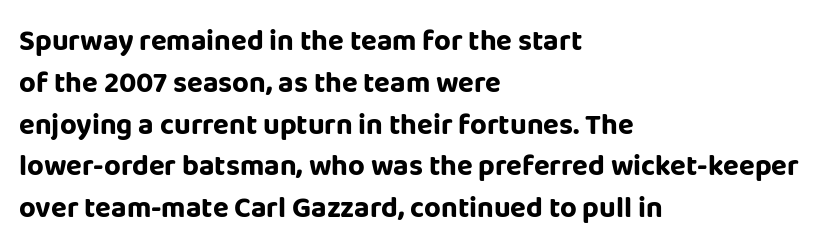
Q: Is the text bold? A: Yes.
Q: Is the text italic (slanted)? A: No, it is upright.
Q: Is the typeface a serif or a sans-serif typeface? A: Sans-serif.
Q: Is the text underlined? A: No.
Q: How is the paragraph aligned? A: Left-aligned.
Q: Is the spacing between letters normal or unusually wide? A: Normal.
Q: Is the spacing between lines tight, normal or loose? A: Normal.
Q: Width (condensed, normal, or wide)? A: Normal.
Q: Stroke contrast? A: Low.
Q: x-height? A: Large.
Q: Monospaced? A: No.
